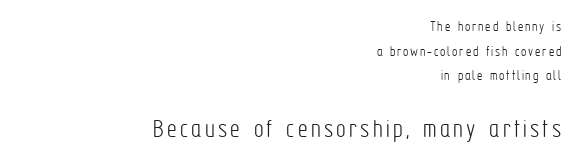
Only glyphs here, with clear space below each row. This layout puts the modest block above and the oversized block below. The lines sit at an ordinary, default distance from one another. Each stroke keeps to a modest, everyday thickness or less. This rendering uses right alignment, leaving the left contour irregular. In terms of posture, this sample is upright.
